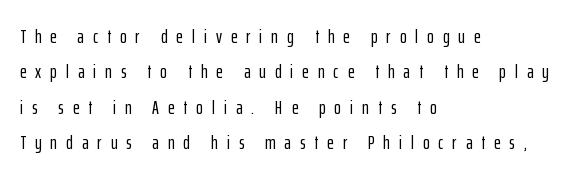
Q: Is the text italic (slanted)? A: No, it is upright.
Q: Is the text underlined? A: No.
Q: How is the paragraph aligned? A: Left-aligned.
Q: Is the spacing between letters normal or unusually wide? A: Unusually wide.
